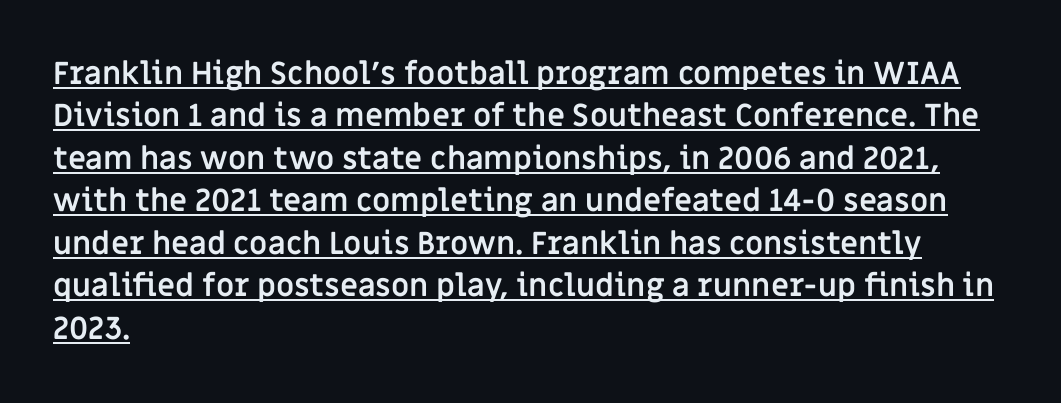
The image shows 31 px semibold sans-serif type, upright; set left-aligned, normal line spacing (1.37x), normal letter spacing, underlined; low stroke contrast and a large x-height.
